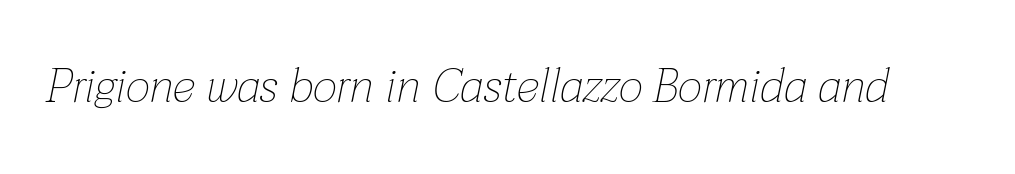
Q: Is the text bold? A: No.
Q: Is the text italic (slanted)? A: Yes, it leans right by about 12 degrees.
Q: Is the text underlined? A: No.
Q: Is the spacing between letters normal or unusually wide? A: Normal.
Q: Width (condensed, normal, or wide)? A: Normal.
Q: Stroke contrast? A: Low.
Q: x-height? A: Medium.
Q: Monospaced? A: No.
